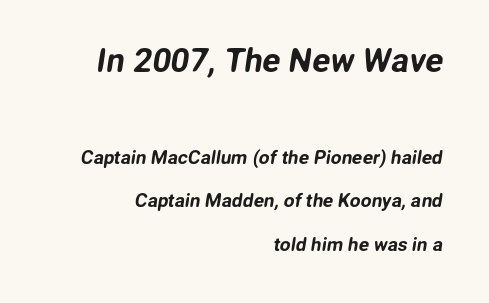
The image shows 33 px sans-serif type; set right-aligned, loose line spacing (2.29x), normal letter spacing, not underlined; the first (top) block is 1.74x larger; low stroke contrast and a medium x-height.
